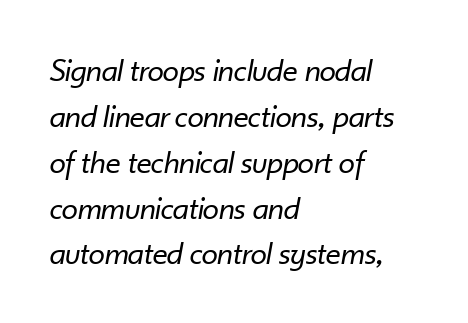
Compared with ordinary roman type, these characters are visibly tilted. Think of a printed novel: that variable character pitch is what you see here. Line beginnings align vertically; line endings do not. Letter spacing: default.
